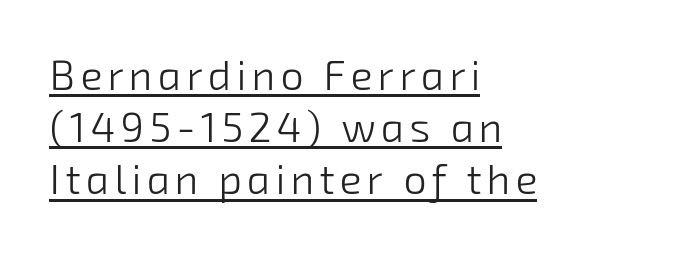
The space between consecutive lines is moderate. The typesetter has applied underlining to the passage shown. Caption: multi-line text, flush left, ragged right. This sample uses a sans-serif face.
